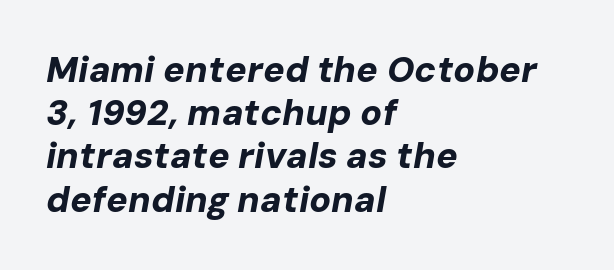
Q: Is the text bold? A: Yes.
Q: Is the text italic (slanted)? A: Yes, it leans right by about 10 degrees.
Q: Is the text underlined? A: No.
Q: How is the paragraph aligned? A: Left-aligned.
Q: Is the spacing between letters normal or unusually wide? A: Normal.
Q: Width (condensed, normal, or wide)? A: Normal.
Q: Stroke contrast? A: Low.
Q: x-height? A: Medium.
Q: Monospaced? A: No.
